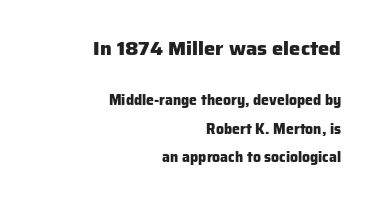
The image shows 20 px bold type, upright; set right-aligned, loose line spacing (2.05x), normal letter spacing, not underlined; the first (top) block is 1.43x larger.
